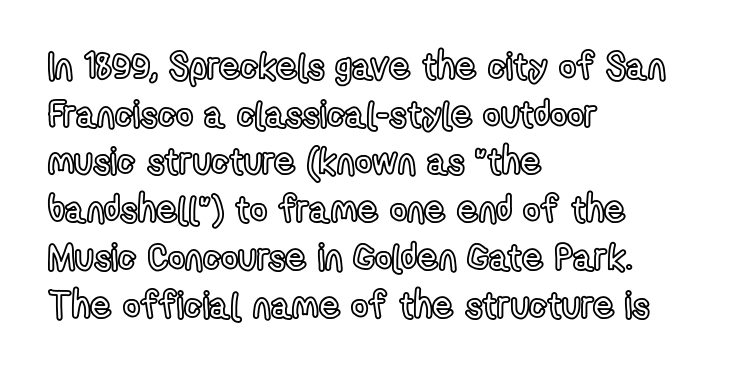
{"italic": "no", "width": "condensed", "x_height": "medium", "monospaced": "no", "underline": "no", "align": "left", "line_spacing": "normal", "line_spacing_ratio": 1.29, "letter_spacing": "normal", "letter_spacing_em": 0.0, "glyph_px": 37}
